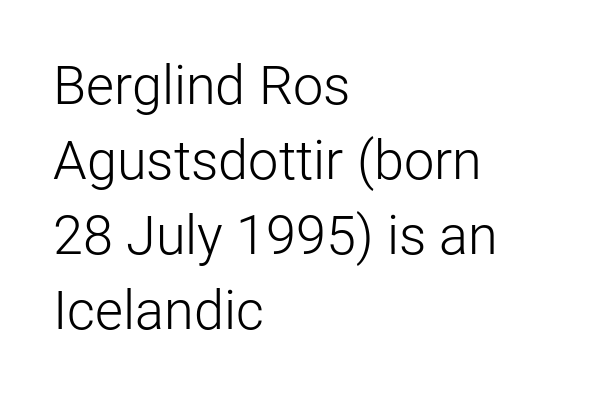
The face used here is a sans, in the tradition of grotesques and geometrics. Interline gaps are of average width in this sample. Think standard paragraph weight, or any step lighter than that. Descender tails drop into unmarked territory. Typeset ragged right — the left edge is the straight one.
